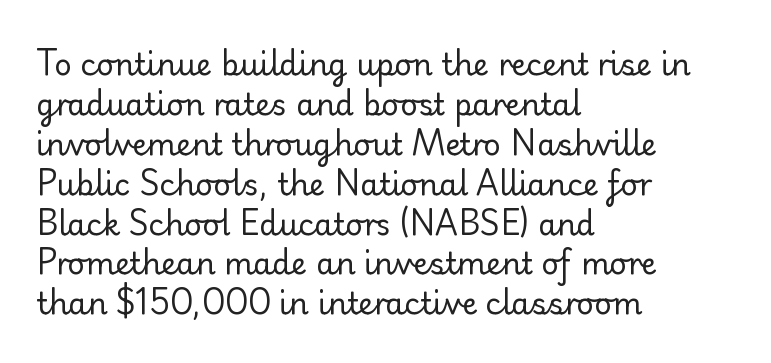
Q: Is the text bold? A: No.
Q: Is the text italic (slanted)? A: No, it is upright.
Q: Is the typeface a serif or a sans-serif typeface? A: Sans-serif.
Q: Is the text underlined? A: No.
Q: How is the paragraph aligned? A: Left-aligned.
Q: Is the spacing between letters normal or unusually wide? A: Normal.
Q: Is the spacing between lines tight, normal or loose? A: Normal.
Q: Width (condensed, normal, or wide)? A: Normal.
Q: Stroke contrast? A: Low.
Q: x-height? A: Small.
Q: Monospaced? A: No.
